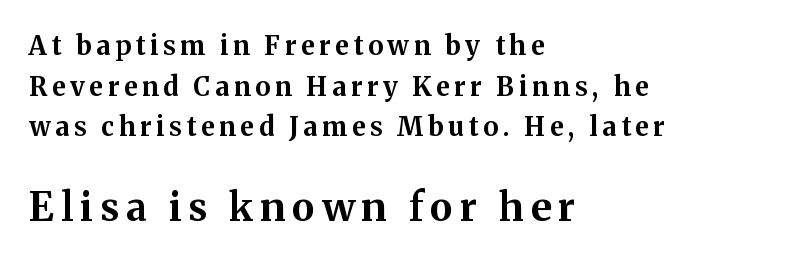
{"serif": "yes", "italic": "no", "bold": "yes", "weight": "bold", "width": "normal", "stroke_contrast": "medium", "x_height": "medium", "monospaced": "no", "underline": "no", "align": "left", "line_spacing": "normal", "line_spacing_ratio": 1.56, "larger_block": "second", "size_ratio": 1.5, "glyph_px": 39}
